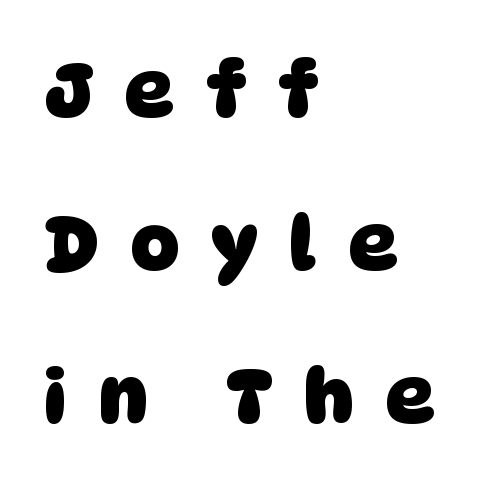
The image shows 75 px heavy sans-serif type; set left-aligned, loose line spacing (2.04x), unusually wide letter spacing (+0.43 em), not underlined; low stroke contrast and a large x-height.
